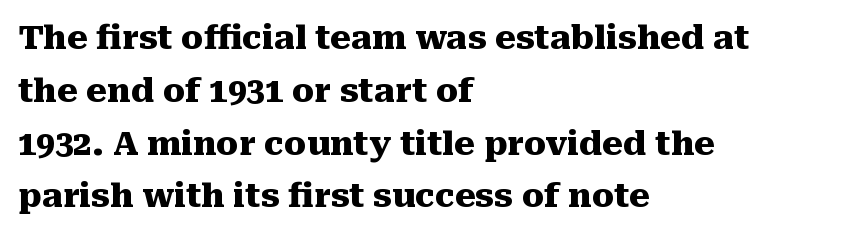
Q: Is the text bold? A: Yes.
Q: Is the text italic (slanted)? A: No, it is upright.
Q: Is the typeface a serif or a sans-serif typeface? A: Serif.
Q: Is the text underlined? A: No.
Q: How is the paragraph aligned? A: Left-aligned.
Q: Is the spacing between letters normal or unusually wide? A: Normal.
Q: Is the spacing between lines tight, normal or loose? A: Normal.
Q: Width (condensed, normal, or wide)? A: Normal.
Q: Stroke contrast? A: Medium.
Q: x-height? A: Medium.
Q: Monospaced? A: No.
